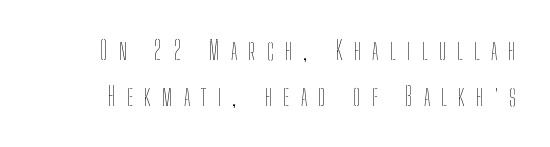
{"italic": "no", "bold": "no", "underline": "no", "line_spacing_ratio": 1.78, "letter_spacing": "wide", "letter_spacing_em": 0.43, "glyph_px": 26}
